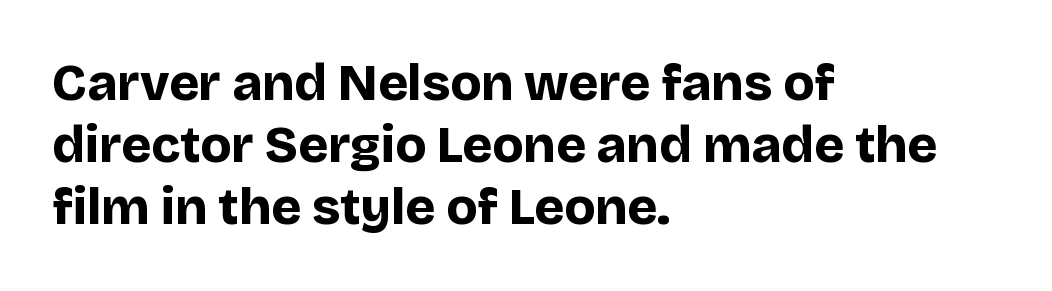
The image shows 51 px bold sans-serif type, upright; set left-aligned, line spacing 1.22x, normal letter spacing, not underlined; low stroke contrast and a large x-height.
